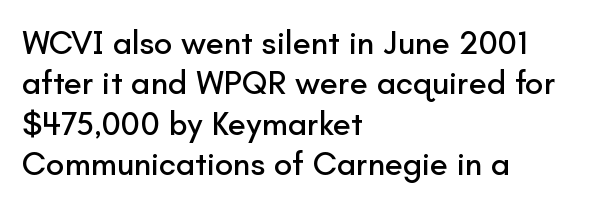
The image shows 33 px sans-serif type, upright; set left-aligned, line spacing 1.22x, normal letter spacing, not underlined; low stroke contrast and a small x-height.
